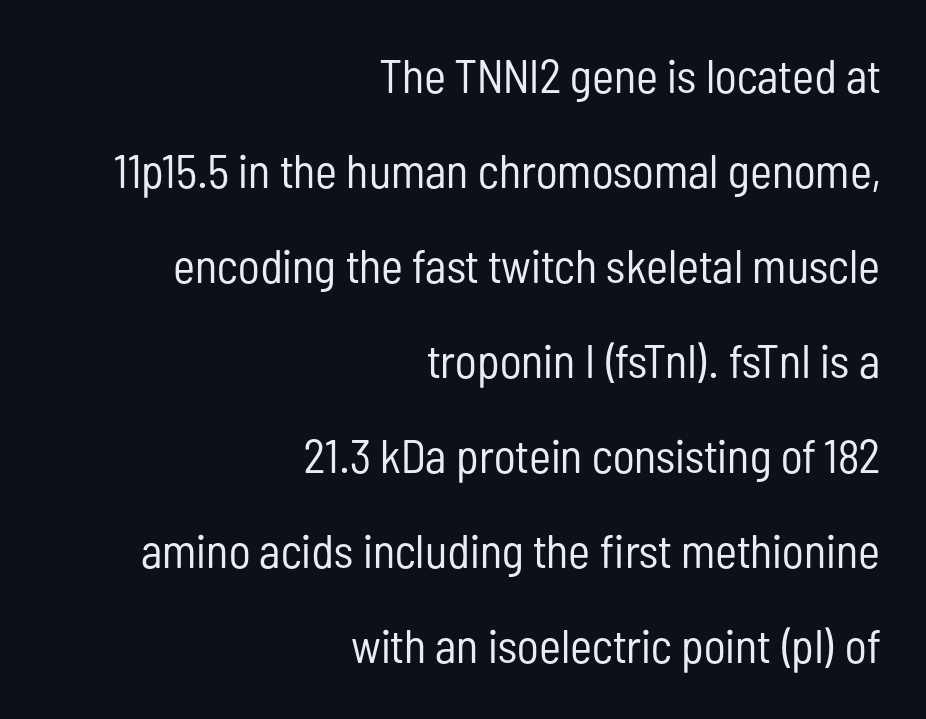
{"serif": "no", "italic": "no", "bold": "no", "weight": "regular", "width": "condensed", "stroke_contrast": "low", "x_height": "medium", "monospaced": "no", "underline": "no", "align": "right", "line_spacing": "loose", "line_spacing_ratio": 2.02, "letter_spacing": "normal", "letter_spacing_em": 0.0, "glyph_px": 47}
